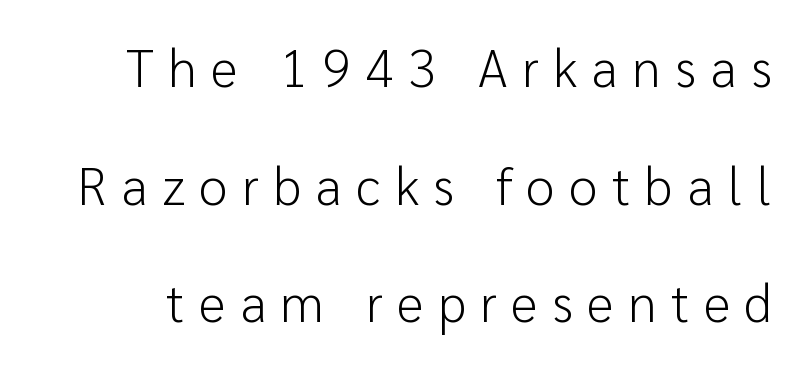
Ink coverage per letter is moderate at most. This is sans-serif lettering, the kind often seen on screens and signage. Descender tails drop into unmarked territory. In terms of letterspacing, this is a distinctly airy, spread setting. This sample has the flowing, uneven cadence of proportional lettering.
